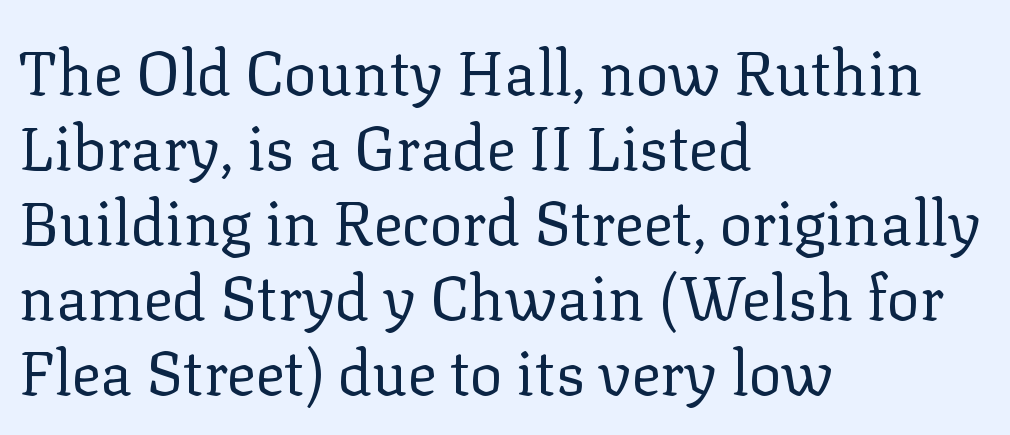
Q: Is the text bold? A: No.
Q: Is the text italic (slanted)? A: No, it is upright.
Q: Is the typeface a serif or a sans-serif typeface? A: Serif.
Q: Is the text underlined? A: No.
Q: How is the paragraph aligned? A: Left-aligned.
Q: Is the spacing between letters normal or unusually wide? A: Normal.
Q: Width (condensed, normal, or wide)? A: Normal.
Q: Stroke contrast? A: Low.
Q: x-height? A: Medium.
Q: Monospaced? A: No.
